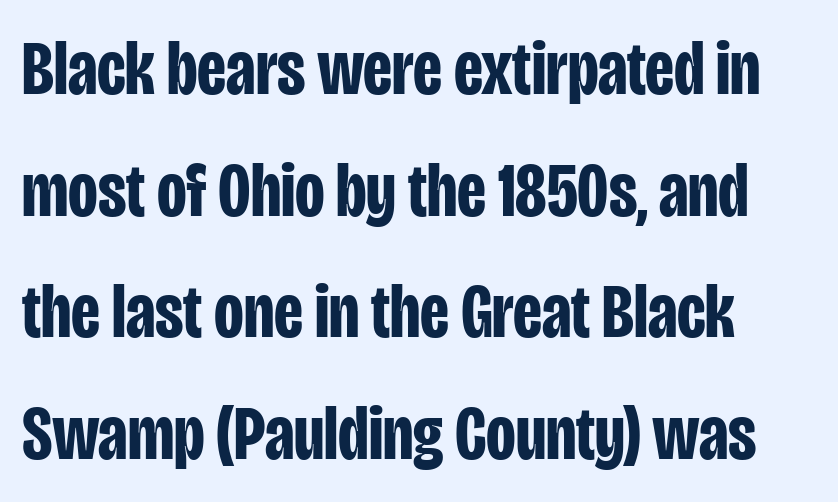
Q: Is the text bold? A: Yes.
Q: Is the text italic (slanted)? A: No, it is upright.
Q: Is the typeface a serif or a sans-serif typeface? A: Sans-serif.
Q: Is the text underlined? A: No.
Q: How is the paragraph aligned? A: Left-aligned.
Q: Is the spacing between letters normal or unusually wide? A: Normal.
Q: Is the spacing between lines tight, normal or loose? A: Normal.
Q: Width (condensed, normal, or wide)? A: Condensed.
Q: Stroke contrast? A: Low.
Q: x-height? A: Large.
Q: Monospaced? A: No.
